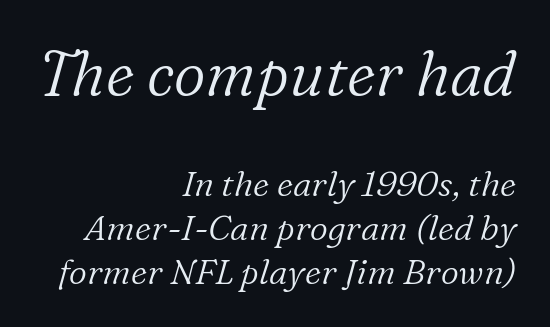
Q: Is the text bold? A: No.
Q: Is the text italic (slanted)? A: Yes, it leans right by about 16 degrees.
Q: Is the typeface a serif or a sans-serif typeface? A: Serif.
Q: Is the text underlined? A: No.
Q: How is the paragraph aligned? A: Right-aligned.
Q: Is the spacing between letters normal or unusually wide? A: Normal.
Q: Is the spacing between lines tight, normal or loose? A: Normal.
Q: Which block of text is set in a larger size, the first (top) or the second (bottom)? A: The first (top) one.
Q: Width (condensed, normal, or wide)? A: Normal.
Q: Stroke contrast? A: Low.
Q: x-height? A: Medium.
Q: Monospaced? A: No.
